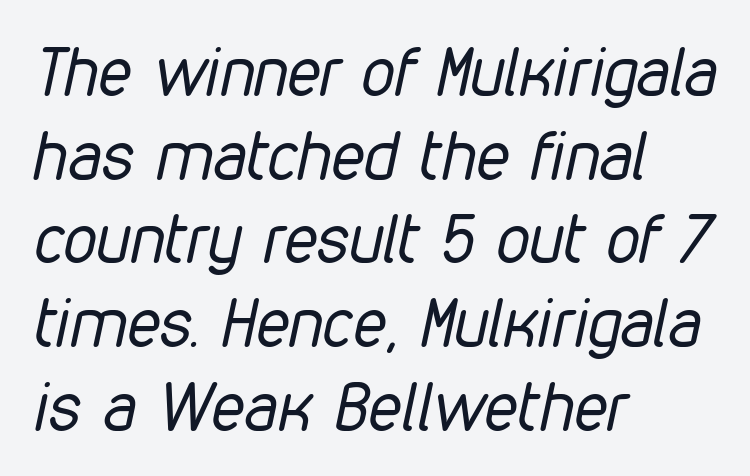
Does the leading feel generous? No, just average. The letters advance in unequal steps, a hallmark of proportional type. Is the type slanted? Yes — the strokes lean at a clear angle. The lines in this sample share a left origin and differ only in where they stop. Think standard paragraph weight, or any step lighter than that. Check the space under the baseline: it is left empty.
